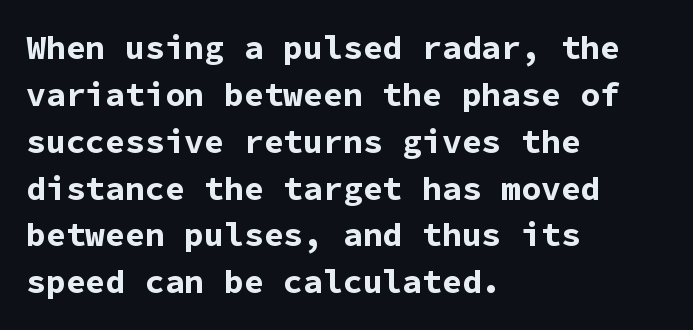
Q: Is the text bold? A: Yes.
Q: Is the text italic (slanted)? A: No, it is upright.
Q: Is the typeface a serif or a sans-serif typeface? A: Sans-serif.
Q: Is the text underlined? A: No.
Q: How is the paragraph aligned? A: Left-aligned.
Q: Is the spacing between letters normal or unusually wide? A: Normal.
Q: Is the spacing between lines tight, normal or loose? A: Normal.
Q: Width (condensed, normal, or wide)? A: Normal.
Q: Stroke contrast? A: Low.
Q: x-height? A: Medium.
Q: Monospaced? A: Yes.
